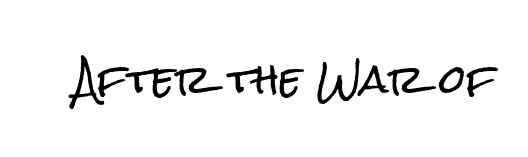
{"serif": "no", "italic": "no", "width": "condensed", "stroke_contrast": "low", "x_height": "medium", "monospaced": "no", "underline": "no", "letter_spacing": "normal", "letter_spacing_em": 0.0, "glyph_px": 38}
